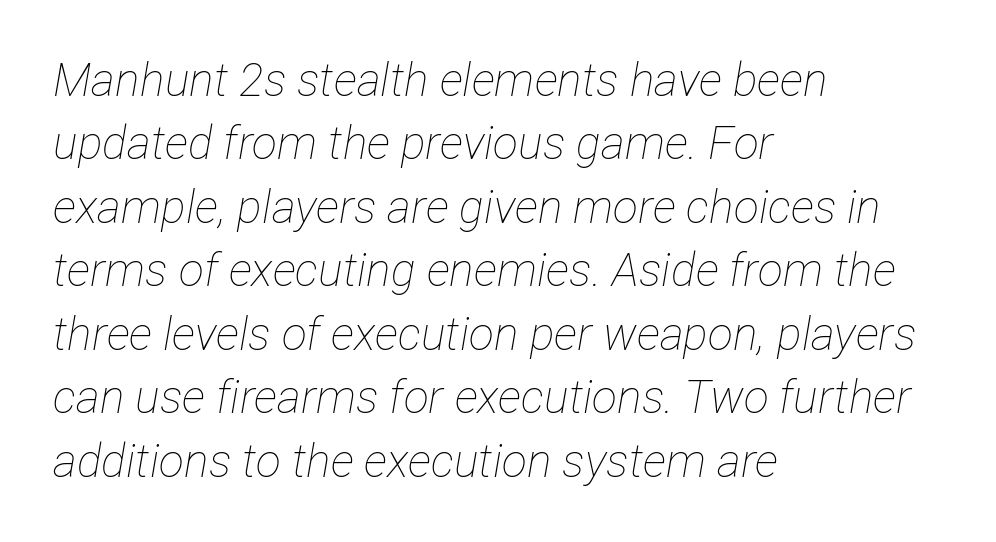
Quick note: interline space is typical. Has an underline been added? It has not. This rendering leaves character spacing at its baseline value. Character widths vary here, with narrow letters taking less room than wide ones.
